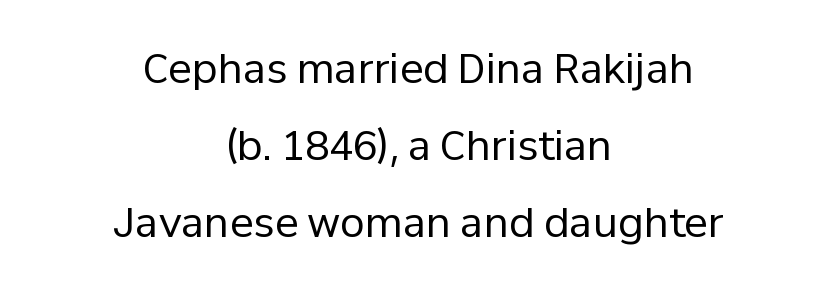
Unlike italic type, these characters show no tilt at all. You could not count columns in this text — the font is proportionally spaced. Unbolded letterforms with no extra heft. Is the block centered? Yes — each line is placed symmetrically about the middle. No word sits above an underline. Nope, no serifs anywhere on these letters.
